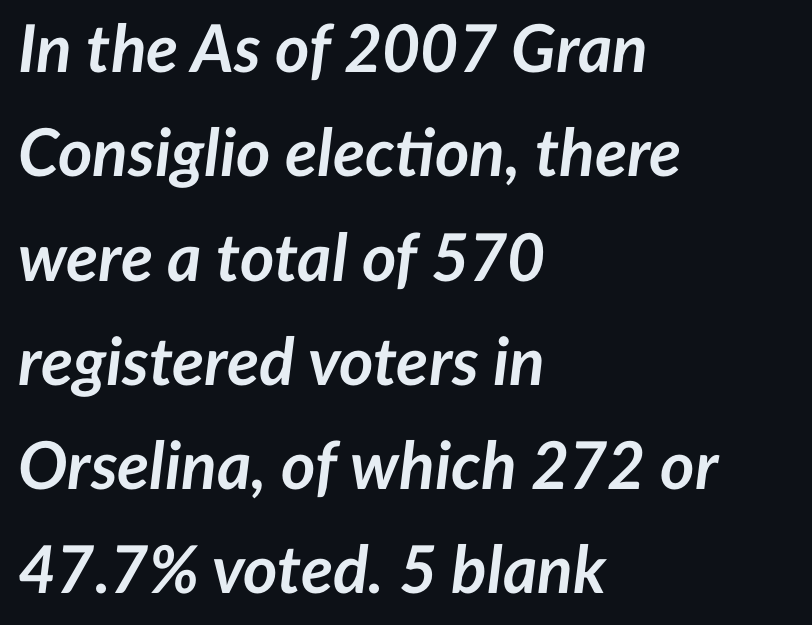
Q: Is the text bold? A: Yes.
Q: Is the text italic (slanted)? A: Yes, it leans right by about 7 degrees.
Q: Is the text underlined? A: No.
Q: How is the paragraph aligned? A: Left-aligned.
Q: Is the spacing between letters normal or unusually wide? A: Normal.
Q: Is the spacing between lines tight, normal or loose? A: Normal.
Q: Width (condensed, normal, or wide)? A: Normal.
Q: Stroke contrast? A: Low.
Q: x-height? A: Medium.
Q: Monospaced? A: No.
